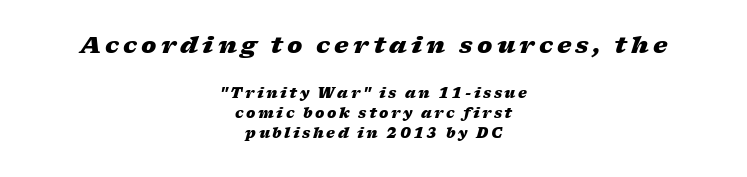
The image shows 23 px bold type, italic (leaning right); set centered, normal line spacing (1.44x), not underlined; the first (top) block is 1.64x larger.
